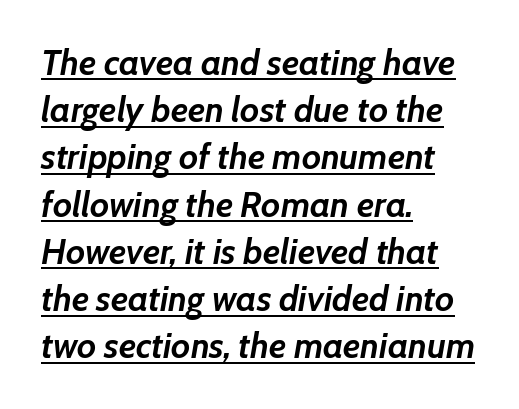
The image shows 35 px semibold type, italic (leaning right); set left-aligned, normal line spacing (1.35x), normal letter spacing, underlined; low stroke contrast and a medium x-height.
